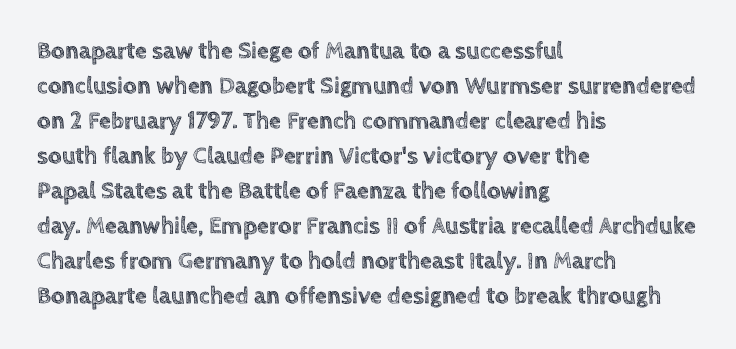
Style check: upright. The designer left line spacing at the default. Casual observation: everything's shoved over to the left. Tracking here is standard; glyphs follow each other at the usual distance. The foot of each line stays bare and open.
